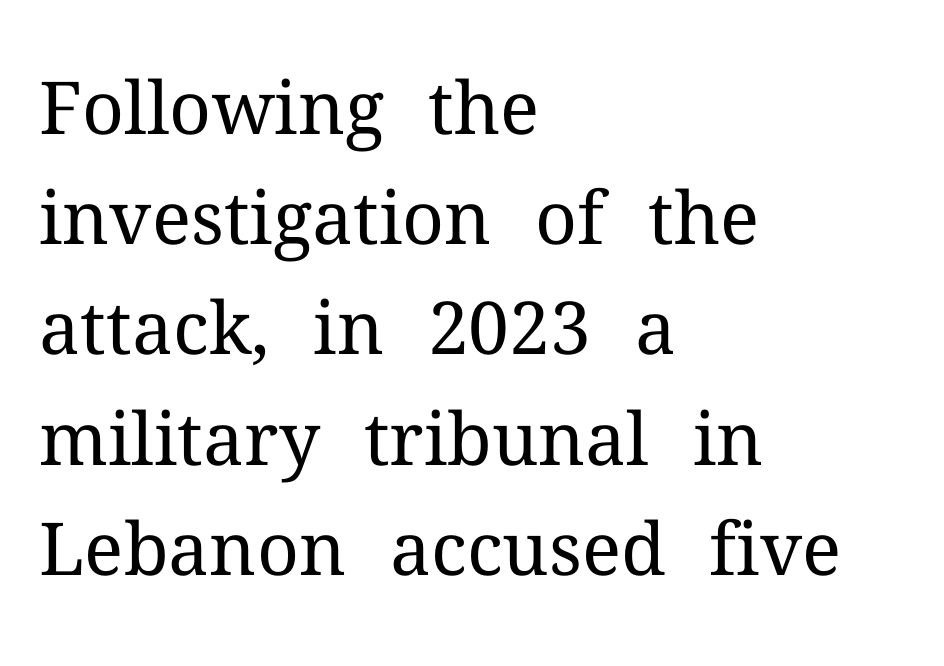
Compared with typical body copy, the letter spacing here is the same. The text was rendered using a seriffed face with decorative stroke endings. Proportional: the letters do not fall into vertical columns. The type sits square on the baseline with zero lean.
